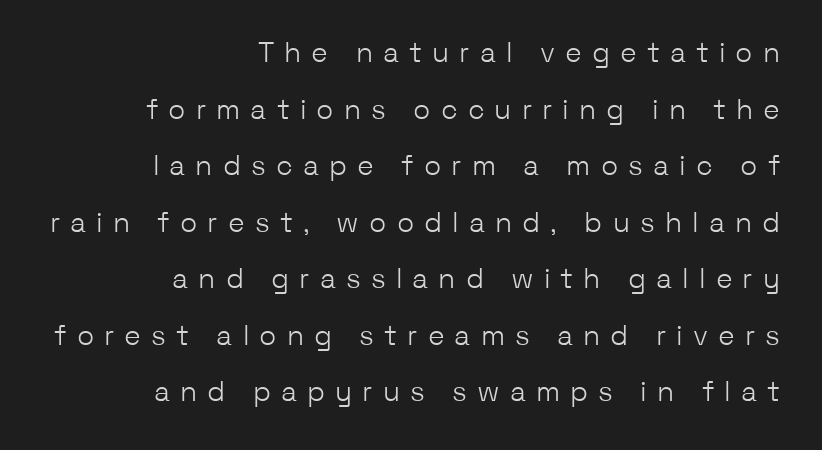
Q: Is the text bold? A: No.
Q: Is the text italic (slanted)? A: No, it is upright.
Q: Is the typeface a serif or a sans-serif typeface? A: Sans-serif.
Q: Is the text underlined? A: No.
Q: How is the paragraph aligned? A: Right-aligned.
Q: Is the spacing between letters normal or unusually wide? A: Unusually wide.
Q: Is the spacing between lines tight, normal or loose? A: Loose.
Q: Width (condensed, normal, or wide)? A: Normal.
Q: Stroke contrast? A: Low.
Q: x-height? A: Medium.
Q: Monospaced? A: No.
